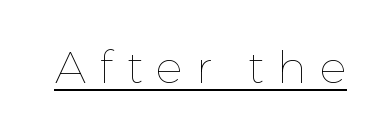
{"italic": "no", "bold": "no", "weight": "thin", "width": "normal", "stroke_contrast": "low", "x_height": "medium", "monospaced": "no", "underline": "yes", "letter_spacing": "wide", "letter_spacing_em": 0.3, "glyph_px": 45}
